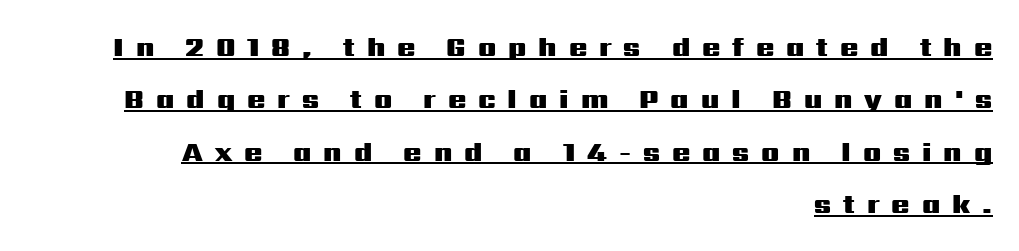
Q: Is the text bold? A: Yes.
Q: Is the text italic (slanted)? A: No, it is upright.
Q: Is the text underlined? A: Yes.
Q: How is the paragraph aligned? A: Right-aligned.
Q: Is the spacing between letters normal or unusually wide? A: Unusually wide.
Q: Is the spacing between lines tight, normal or loose? A: Loose.
